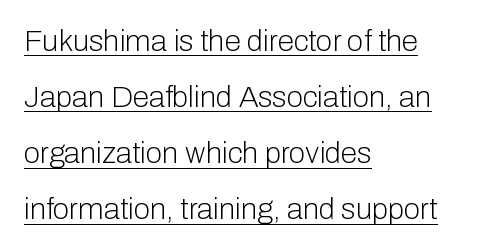
The image shows 30 px light sans-serif type, upright; set left-aligned, line spacing 1.87x, normal letter spacing, underlined; low stroke contrast and a medium x-height.
